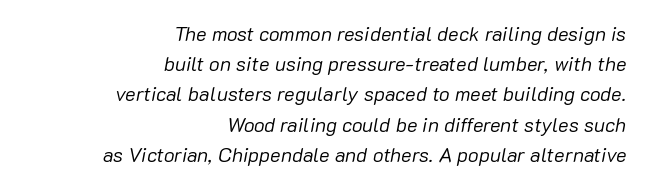
Plain, unruled lines of type. The face used here has a pronounced slope to its letters. The face looks like a standard text weight, possibly lighter. A typesetter would call this leading conventional body-copy spacing.
